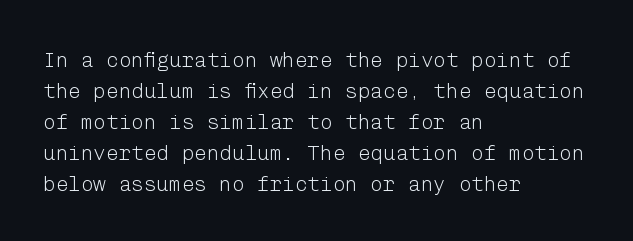
No chunkiness to these letters — they're not bold. The area under the type is left untouched. This rendering uses left alignment, leaving the right contour irregular. The font's upright variant was chosen for this text. Compared with typical body copy, the letter spacing here is the same.
